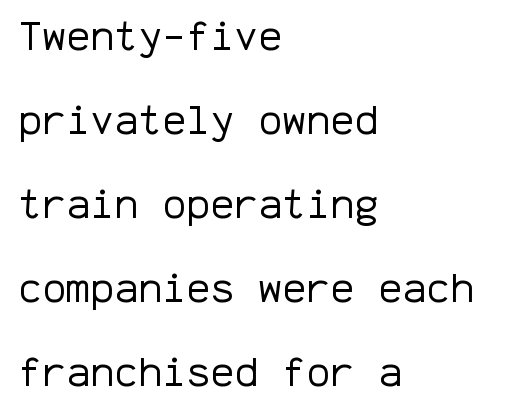
Q: Is the text bold? A: No.
Q: Is the text italic (slanted)? A: No, it is upright.
Q: Is the typeface a serif or a sans-serif typeface? A: Sans-serif.
Q: Is the text underlined? A: No.
Q: How is the paragraph aligned? A: Left-aligned.
Q: Is the spacing between letters normal or unusually wide? A: Normal.
Q: Is the spacing between lines tight, normal or loose? A: Loose.
Q: Width (condensed, normal, or wide)? A: Normal.
Q: Stroke contrast? A: Low.
Q: x-height? A: Medium.
Q: Monospaced? A: Yes.
